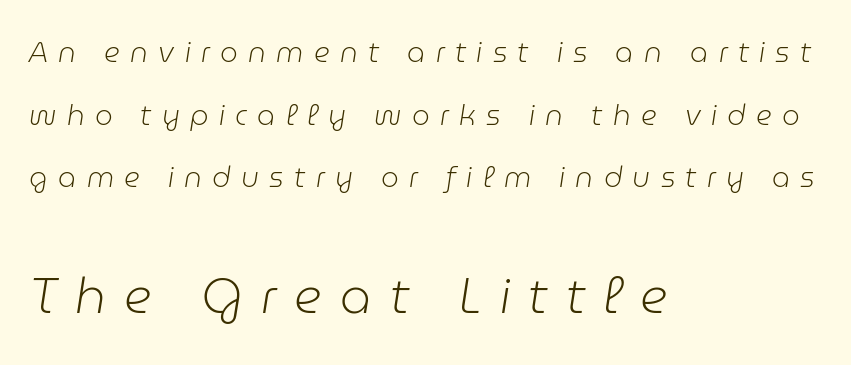
The image shows 49 px light type, italic (leaning right); set left-aligned, loose line spacing (2.24x), unusually wide letter spacing (+0.37 em), not underlined; the second (bottom) block is 1.75x larger; low stroke contrast and a medium x-height.
